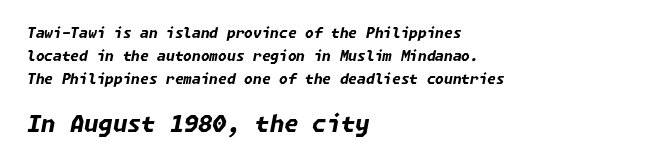
Q: Is the text bold? A: Yes.
Q: Is the text italic (slanted)? A: Yes, it leans right by about 11 degrees.
Q: Is the text underlined? A: No.
Q: How is the paragraph aligned? A: Left-aligned.
Q: Is the spacing between letters normal or unusually wide? A: Normal.
Q: Is the spacing between lines tight, normal or loose? A: Normal.
Q: Which block of text is set in a larger size, the first (top) or the second (bottom)? A: The second (bottom) one.
